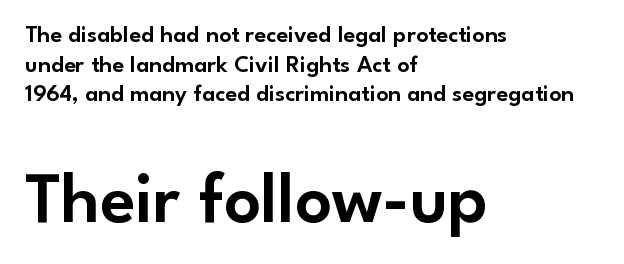
Check under the words: just untouched page. Note the varied advance widths — an 'i' is clearly narrower than an 'm'. Between these two stacked blocks, the lower one wins on size. Unlike a traditional serif, this face leaves its strokes unadorned.
